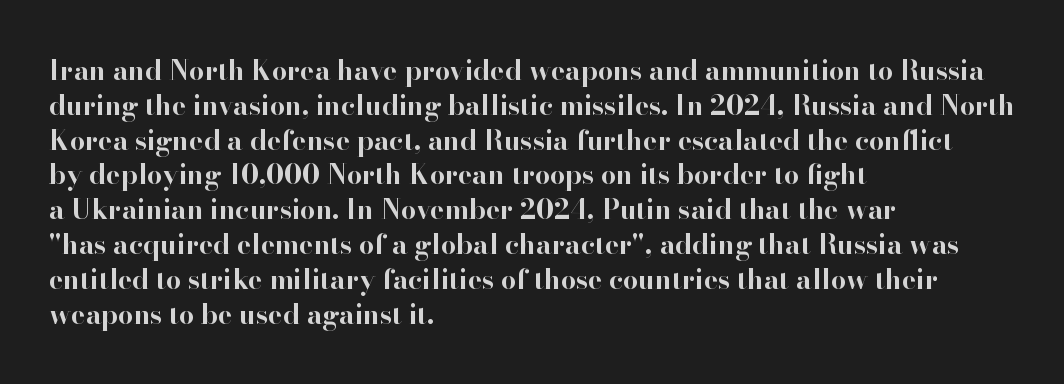
{"italic": "no", "bold": "yes", "underline": "no", "align": "left", "line_spacing": "normal", "line_spacing_ratio": 1.29, "letter_spacing": "normal", "letter_spacing_em": 0.0, "glyph_px": 27}
